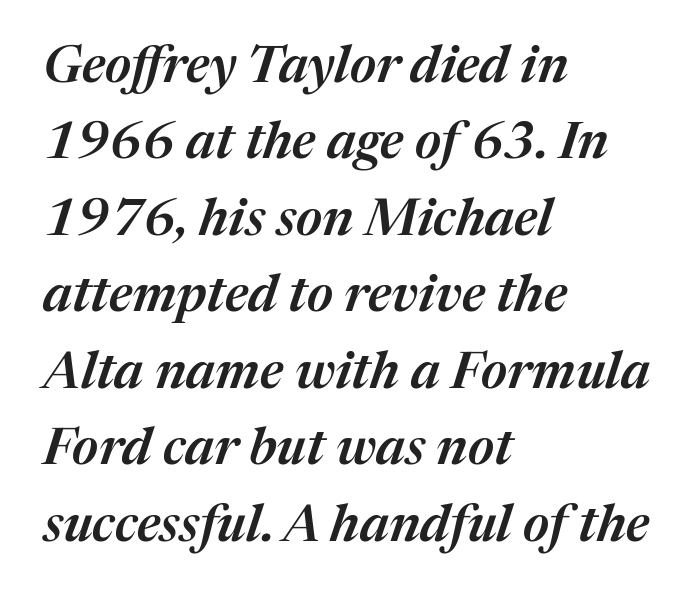
The image shows 52 px semibold type, italic (leaning right); set left-aligned, normal line spacing (1.47x), normal letter spacing, not underlined; medium stroke contrast and a medium x-height.
